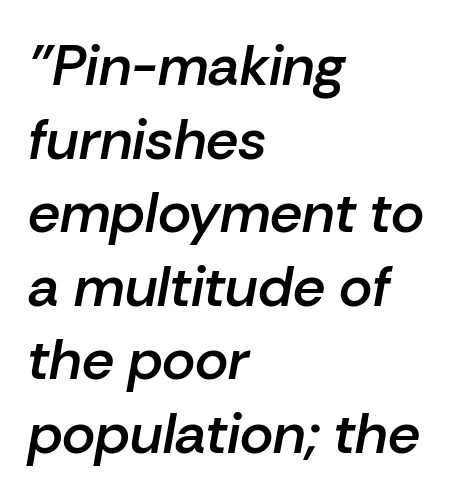
Q: Is the text bold? A: Semi-bold.
Q: Is the text italic (slanted)? A: Yes, it leans right by about 10 degrees.
Q: Is the text underlined? A: No.
Q: How is the paragraph aligned? A: Left-aligned.
Q: Is the spacing between letters normal or unusually wide? A: Normal.
Q: Is the spacing between lines tight, normal or loose? A: Normal.
Q: Width (condensed, normal, or wide)? A: Normal.
Q: Stroke contrast? A: Low.
Q: x-height? A: Medium.
Q: Monospaced? A: No.
